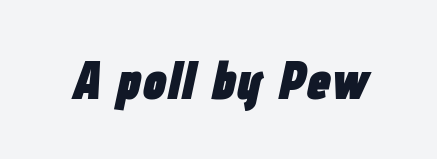
The image shows 54 px heavy, condensed type, italic (leaning right); set normal letter spacing, not underlined; low stroke contrast and a medium x-height.
